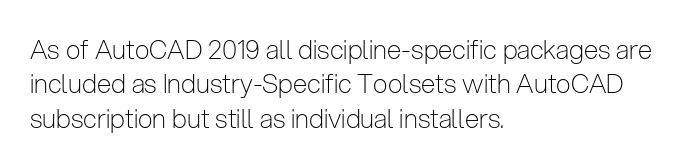
{"italic": "no", "bold": "no", "underline": "no", "align": "left", "line_spacing": "normal", "line_spacing_ratio": 1.32, "letter_spacing": "normal", "letter_spacing_em": 0.0, "glyph_px": 26}
